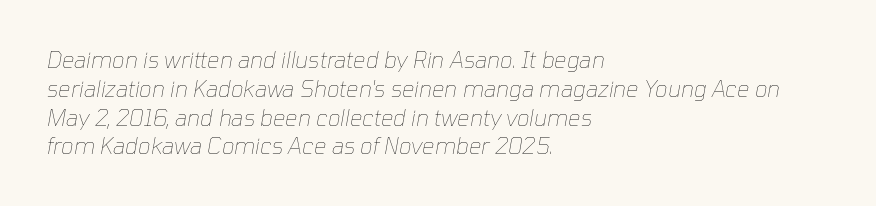
In terms of letterspacing, this is plain default setting. Emphasis-style slanted type is in use. The vertical gap from one line to the next is medium. The strokes are not fattened; the text isn't bold. The rendering anchors every line to the left-hand side.
